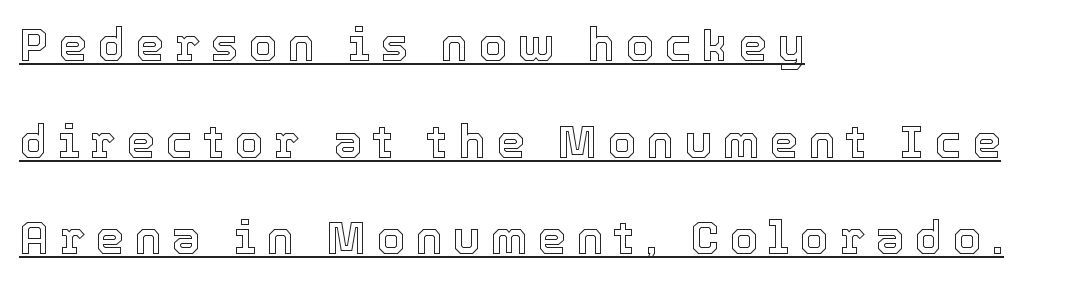
{"italic": "no", "width": "normal", "x_height": "medium", "monospaced": "no", "underline": "yes", "align": "left", "line_spacing": "loose", "line_spacing_ratio": 2.1, "letter_spacing": "wide", "letter_spacing_em": 0.22, "glyph_px": 46}
